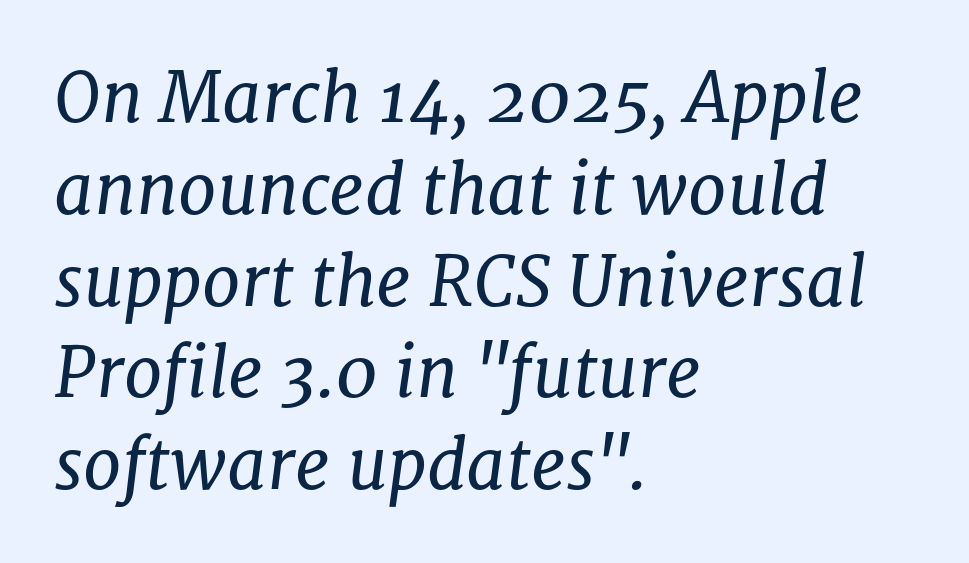
These lines keep a tight, regular rhythm from letter to letter. Glance below the letters and you will spot only blank space. A normal amount of white space separates one row of letters from the next. Letterform terminals end in serifs throughout the passage.
